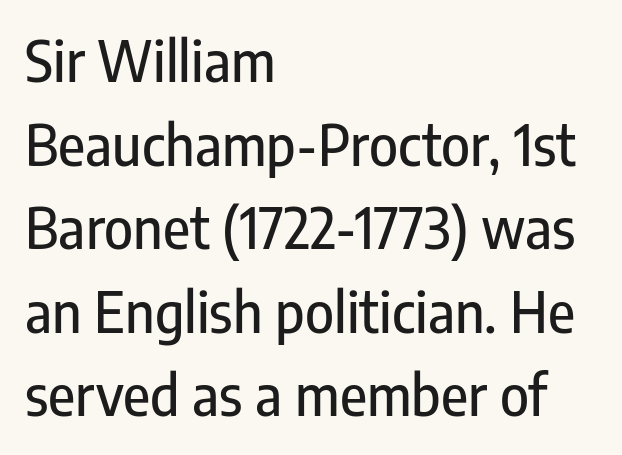
The image shows 55 px condensed sans-serif type, upright; set left-aligned, normal line spacing (1.52x), normal letter spacing, not underlined; low stroke contrast and a medium x-height.
